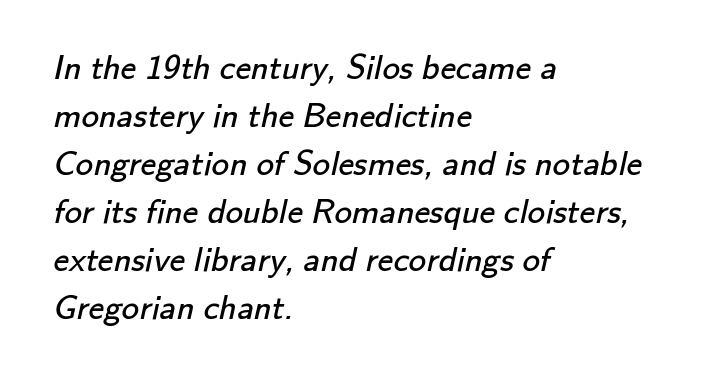
All the whitespace from short lines collects on the right. Vertical spacing — default. There is no visible air inserted between adjacent glyphs. No heavy texture on the line: the type isn't bold. The face used here is proportionally spaced, like ordinary book or web type.
